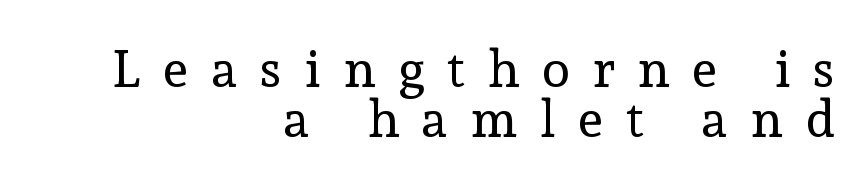
{"serif": "yes", "italic": "no", "bold": "no", "weight": "regular", "width": "normal", "x_height": "medium", "monospaced": "no", "underline": "no", "align": "right", "line_spacing": "tight", "line_spacing_ratio": 0.96, "letter_spacing": "wide", "letter_spacing_em": 0.44, "glyph_px": 52}
